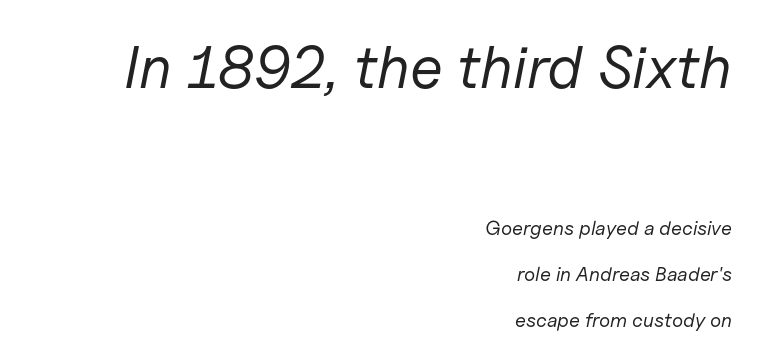
Q: Is the text bold? A: No.
Q: Is the text italic (slanted)? A: Yes, it leans right by about 11 degrees.
Q: Is the text underlined? A: No.
Q: How is the paragraph aligned? A: Right-aligned.
Q: Is the spacing between letters normal or unusually wide? A: Normal.
Q: Is the spacing between lines tight, normal or loose? A: Loose.
Q: Which block of text is set in a larger size, the first (top) or the second (bottom)? A: The first (top) one.
Q: Width (condensed, normal, or wide)? A: Normal.
Q: Stroke contrast? A: Low.
Q: x-height? A: Medium.
Q: Monospaced? A: No.
